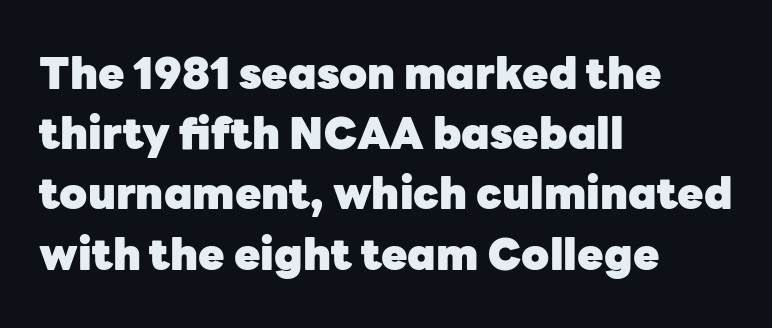
The image shows 43 px heavy sans-serif type, upright; set left-aligned, normal line spacing (1.4x), normal letter spacing, not underlined; low stroke contrast and a medium x-height.
